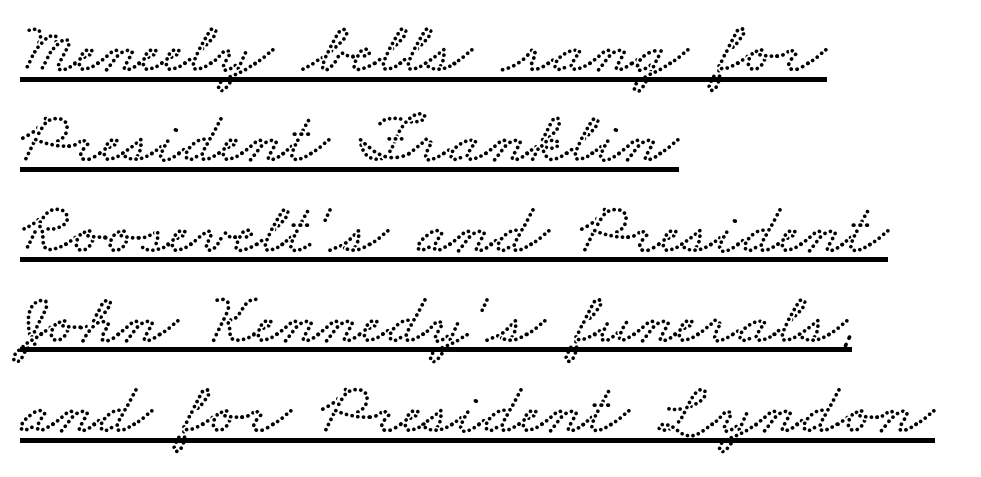
There is no visible air inserted between adjacent glyphs. Compared with undecorated copy, this sample adds a rule below the words. The rag falls on the right side of this text block. Looks like regular typesetting: each glyph gets only the width it needs.
